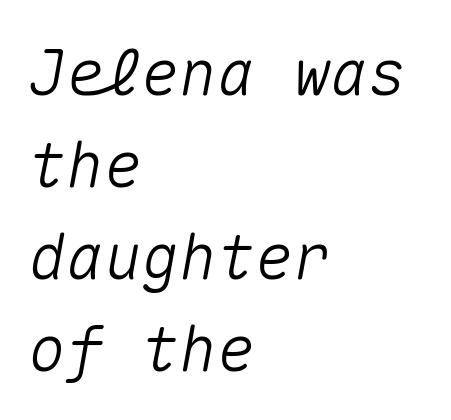
{"italic": "yes", "lean": "right", "slant_degrees": 10, "width": "normal", "stroke_contrast": "medium", "x_height": "medium", "monospaced": "yes", "underline": "no", "align": "left", "line_spacing": "normal", "line_spacing_ratio": 1.46, "letter_spacing": "normal", "letter_spacing_em": 0.0, "glyph_px": 63}
